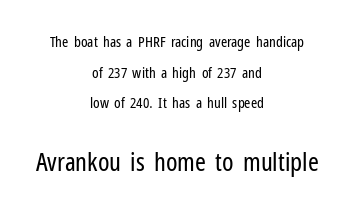
The image shows 26 px text type, upright; set centered, loose line spacing (2.05x), normal letter spacing, not underlined; the second (bottom) block is 1.73x larger.
